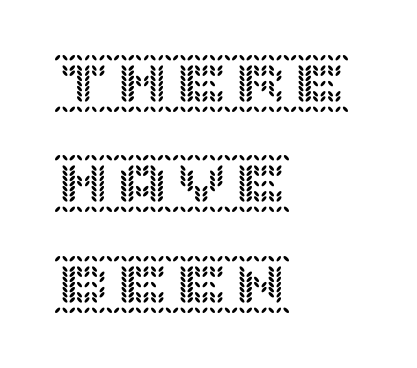
Q: Is the text italic (slanted)? A: No, it is upright.
Q: Is the text underlined? A: No.
Q: How is the paragraph aligned? A: Left-aligned.
Q: Is the spacing between letters normal or unusually wide? A: Normal.
Q: Is the spacing between lines tight, normal or loose? A: Normal.
Q: Width (condensed, normal, or wide)? A: Normal.
Q: x-height? A: Large.
